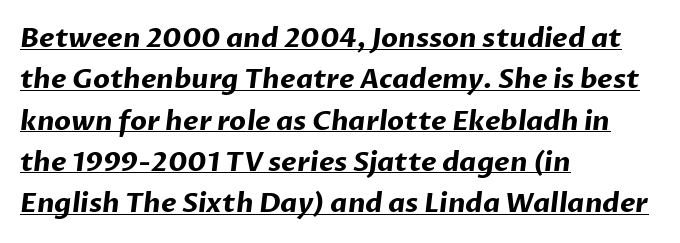
Teacher's note: observe the even left margin — that is flush-left alignment. Letter spacing: default. Plenty of ink on the page — the face is bold. One glance says typical: line gaps are just what's usual. Does a line run under the words? Yes, clearly.
